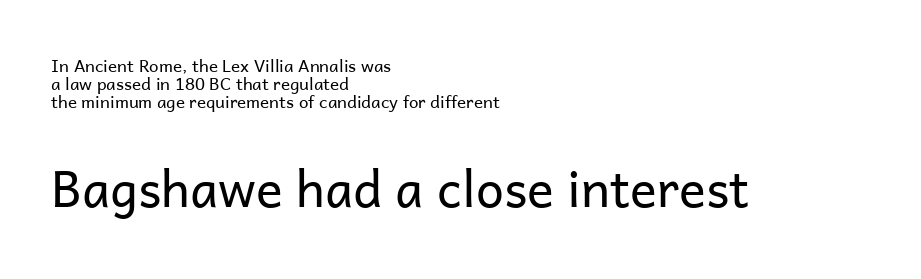
{"serif": "no", "italic": "no", "bold": "no", "weight": "regular", "width": "normal", "stroke_contrast": "low", "x_height": "medium", "monospaced": "no", "underline": "no", "align": "left", "line_spacing": "tight", "line_spacing_ratio": 1.06, "letter_spacing": "normal", "letter_spacing_em": 0.0, "larger_block": "second", "size_ratio": 2.94, "glyph_px": 50}
